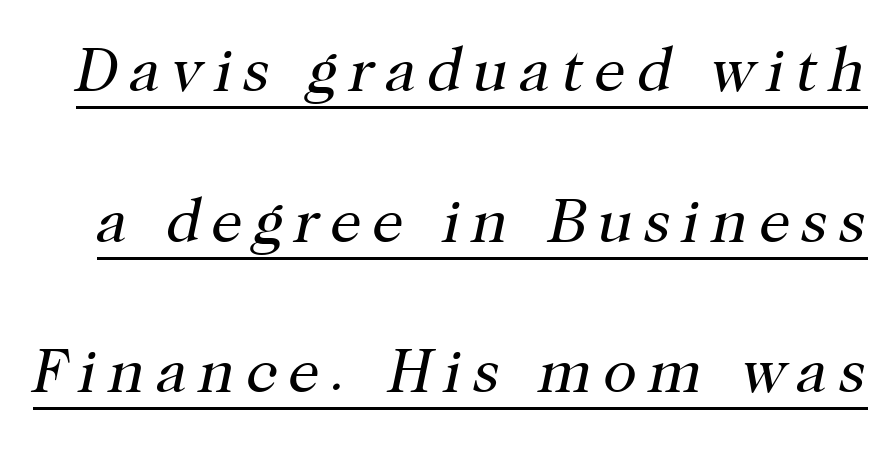
The image shows 62 px regular-weight serif type, italic (leaning right); set loose line spacing (2.43x), underlined; high stroke contrast and a medium x-height.
